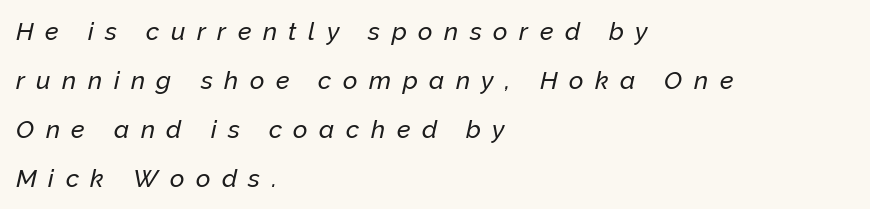
The font's italic variant was chosen for this text. Plain, unruled lines of type. Caption: expanded tracking, letters set apart. Alignment: flush left. If you measured baseline to baseline, you'd find a long distance.
